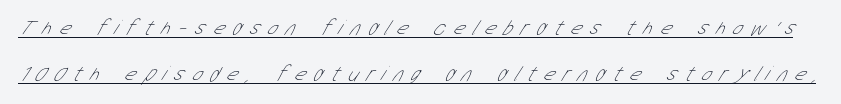
Q: Is the text bold? A: No.
Q: Is the text underlined? A: Yes.
Q: Is the spacing between letters normal or unusually wide? A: Unusually wide.
Q: Is the spacing between lines tight, normal or loose? A: Loose.
